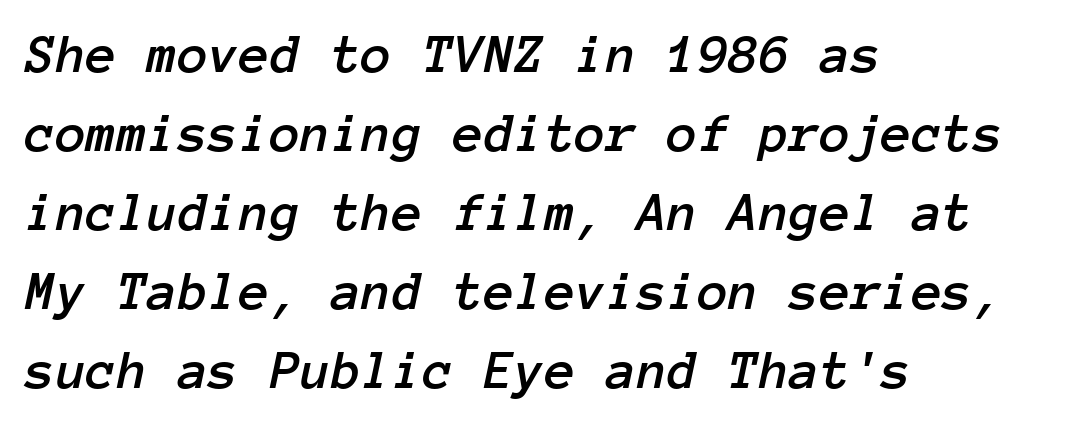
Think of a typewriter: that constant character pitch is what you see here. A typesetter would call this zero additional tracking. Is the type slanted? Yes — the strokes lean at a clear angle. Alignment: flush left. Students, observe: this is what conventionally led text looks like. The foot of each line stays bare and open.
